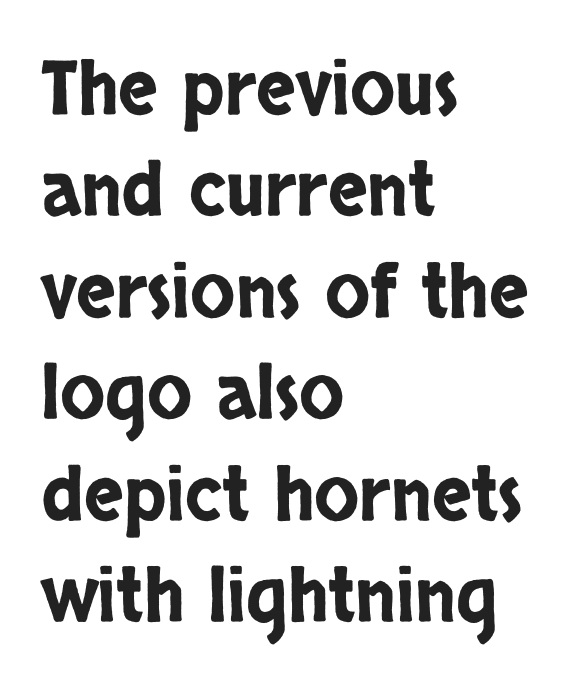
The image shows 74 px condensed sans-serif type, upright; set left-aligned, normal line spacing (1.37x), normal letter spacing, not underlined; low stroke contrast and a large x-height.
